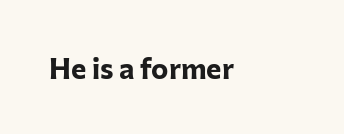
{"serif": "no", "italic": "no", "bold": "yes", "weight": "bold", "width": "normal", "stroke_contrast": "low", "x_height": "medium", "monospaced": "no", "underline": "no", "letter_spacing": "normal", "letter_spacing_em": 0.0, "glyph_px": 29}
